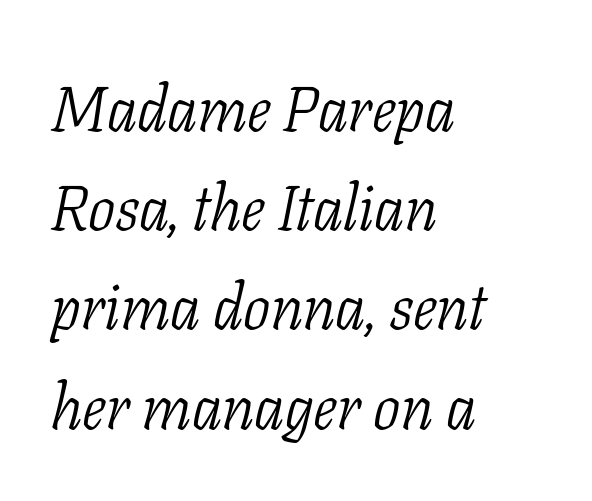
{"serif": "yes", "italic": "yes", "lean": "right", "slant_degrees": 11, "bold": "no", "weight": "light", "width": "condensed", "stroke_contrast": "low", "x_height": "medium", "monospaced": "no", "underline": "no", "align": "left", "line_spacing": "normal", "line_spacing_ratio": 1.55, "letter_spacing": "normal", "letter_spacing_em": 0.0, "glyph_px": 64}
